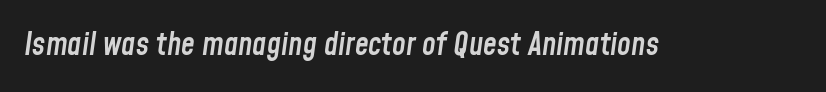
The image shows 31 px semibold, condensed type, italic (leaning right); set normal letter spacing, not underlined; low stroke contrast and a medium x-height.
